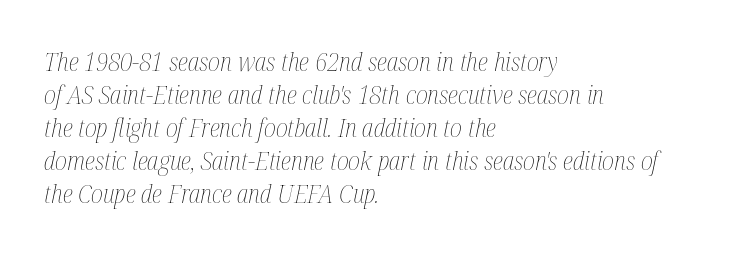
{"italic": "yes", "lean": "right", "slant_degrees": 12, "bold": "no", "underline": "no", "align": "left", "line_spacing": "normal", "line_spacing_ratio": 1.32, "letter_spacing": "normal", "letter_spacing_em": 0.0, "glyph_px": 25}
